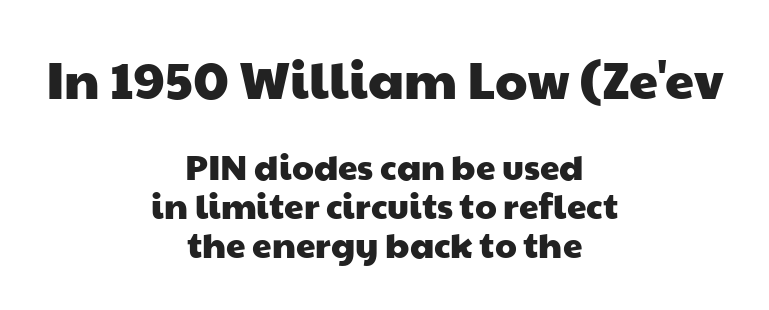
The rendering shrinks the type as you move from the upper chunk to the lower. The rendering shows plain stroke endings on the letterforms — a sans-serif design. The passage shown is typed in a proportional face where columns would drift. Plain, unruled lines of type.
